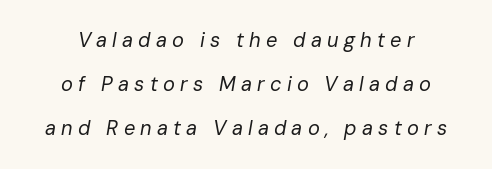
Q: Is the text bold? A: No.
Q: Is the text italic (slanted)? A: Yes, it leans right by about 10 degrees.
Q: Is the text underlined? A: No.
Q: How is the paragraph aligned? A: Centered.
Q: Is the spacing between letters normal or unusually wide? A: Unusually wide.
Q: Is the spacing between lines tight, normal or loose? A: Loose.
